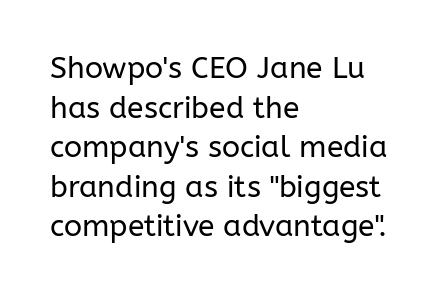
Each letter keeps its own natural width here, so spacing adapts to shape. Line beginnings align vertically; line endings do not. The characters display no serif detailing; their extremities are plain. The designer left line spacing at the default. Honestly, there is no underline to notice here at all.
